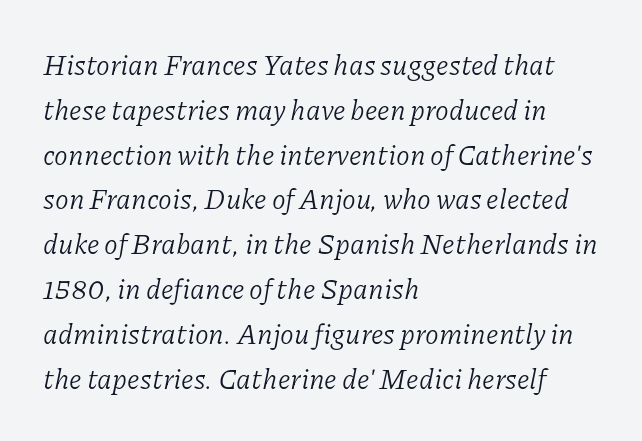
The image shows 28 px light serif type, italic (leaning right); set left-aligned, normal line spacing (1.6x), normal letter spacing, not underlined; low stroke contrast and a medium x-height.
